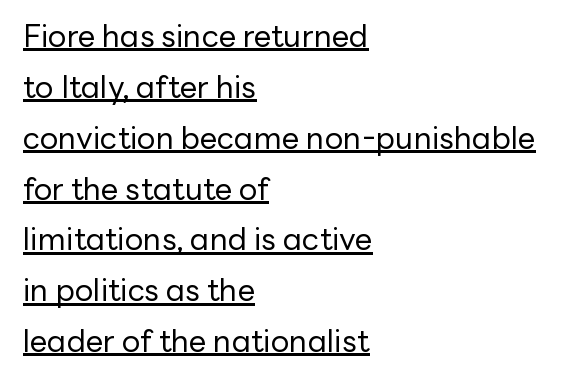
{"serif": "no", "italic": "no", "bold": "no", "weight": "regular", "width": "normal", "stroke_contrast": "low", "x_height": "medium", "monospaced": "no", "underline": "yes", "align": "left", "line_spacing": "normal", "line_spacing_ratio": 1.64, "letter_spacing": "normal", "letter_spacing_em": 0.0, "glyph_px": 31}
